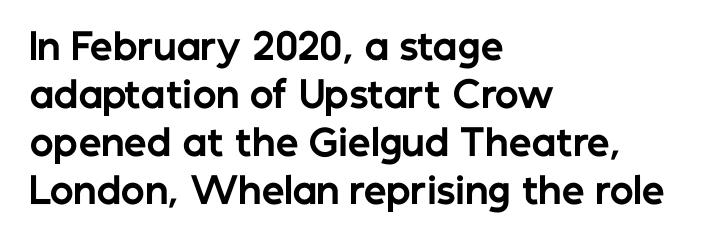
Check under the words: just untouched page. This sample uses a sans-serif face. The face used here has the dense, thick strokes of a bold. Character widths vary here, with narrow letters taking less room than wide ones. Line starts are locked; line ends wander. Evenly set lines give the paragraph a standard silhouette.
